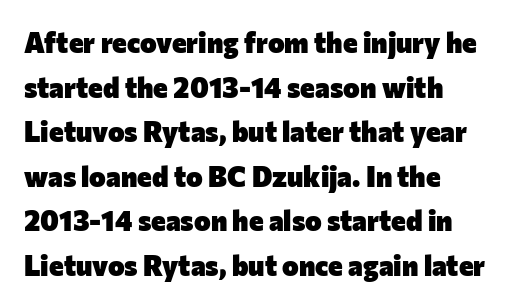
{"serif": "no", "italic": "no", "bold": "yes", "weight": "heavy", "width": "normal", "stroke_contrast": "low", "x_height": "medium", "monospaced": "no", "underline": "no", "align": "left", "line_spacing": "normal", "line_spacing_ratio": 1.59, "letter_spacing": "normal", "letter_spacing_em": 0.0, "glyph_px": 28}
